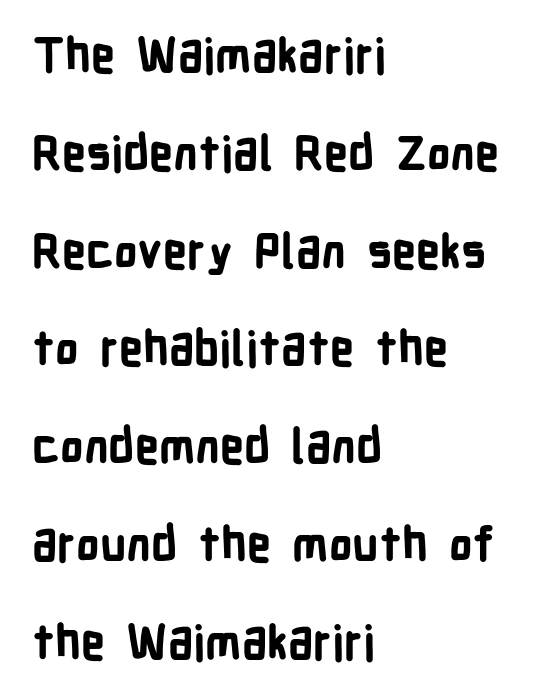
Look at the tracking — it's just the regular setting, nothing added. Rendered with straight, roman letterforms. Descenders are the only things crossing below the line. The typeface chosen for these lines omits serifs.
